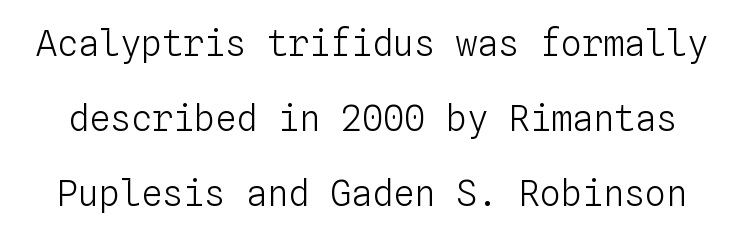
Q: Is the text bold? A: No.
Q: Is the text italic (slanted)? A: No, it is upright.
Q: Is the text underlined? A: No.
Q: Is the spacing between letters normal or unusually wide? A: Normal.
Q: Is the spacing between lines tight, normal or loose? A: Loose.
Q: Width (condensed, normal, or wide)? A: Normal.
Q: Stroke contrast? A: Low.
Q: x-height? A: Medium.
Q: Monospaced? A: Yes.
